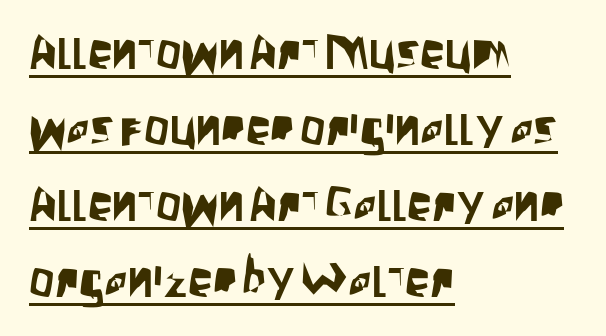
Q: Is the text italic (slanted)? A: No, it is upright.
Q: Is the typeface a serif or a sans-serif typeface? A: Sans-serif.
Q: Is the text underlined? A: Yes.
Q: How is the paragraph aligned? A: Left-aligned.
Q: Is the spacing between letters normal or unusually wide? A: Normal.
Q: Is the spacing between lines tight, normal or loose? A: Normal.
Q: Width (condensed, normal, or wide)? A: Condensed.
Q: Stroke contrast? A: Low.
Q: x-height? A: Large.
Q: Monospaced? A: No.
